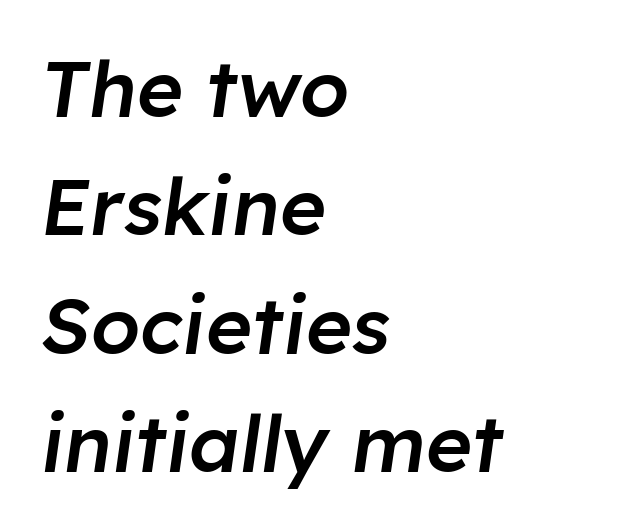
The image shows 79 px semibold type, italic (leaning right); set left-aligned, normal line spacing (1.5x), normal letter spacing, not underlined; low stroke contrast and a medium x-height.
